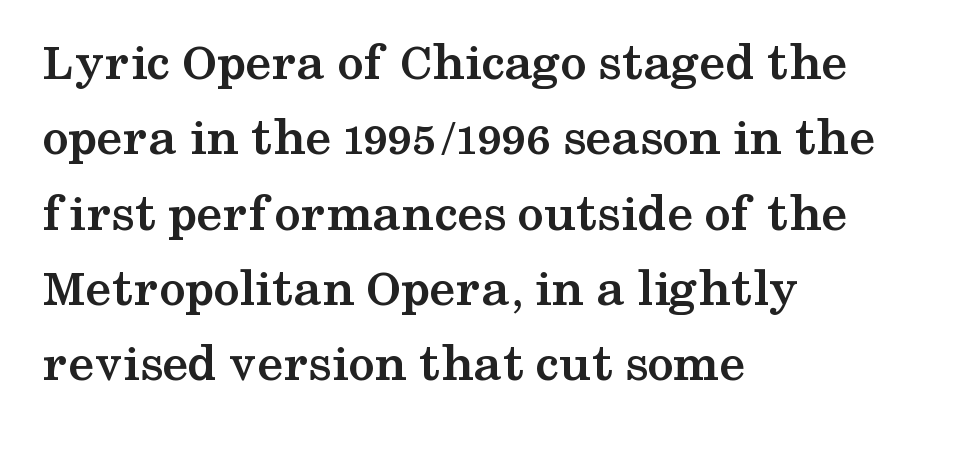
{"serif": "yes", "italic": "no", "bold": "yes", "weight": "semibold", "width": "wide", "stroke_contrast": "medium", "x_height": "medium", "monospaced": "no", "underline": "no", "align": "left", "line_spacing": "normal", "line_spacing_ratio": 1.42, "letter_spacing": "normal", "letter_spacing_em": 0.0, "glyph_px": 53}
